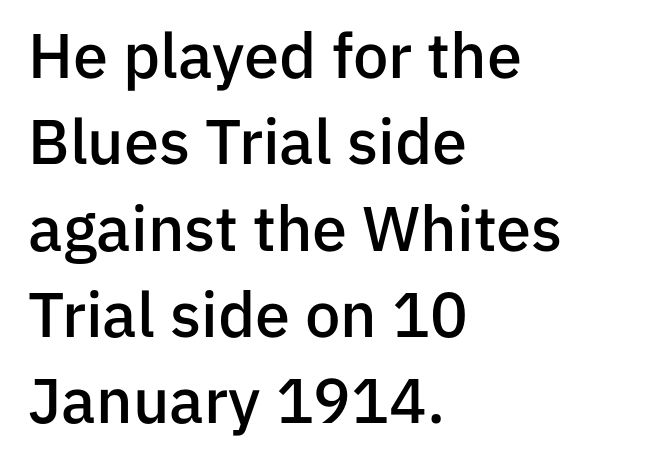
Short and long lines alike share a common starting point at left. Characters remain perfectly vertical along every line. Varying glyph widths throughout — classic text-font behaviour. Anything drawn beneath the words? Only blank space.
